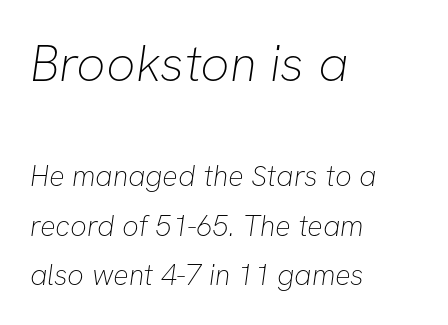
Q: Is the text bold? A: No.
Q: Is the typeface a serif or a sans-serif typeface? A: Sans-serif.
Q: Is the text underlined? A: No.
Q: How is the paragraph aligned? A: Left-aligned.
Q: Is the spacing between letters normal or unusually wide? A: Normal.
Q: Is the spacing between lines tight, normal or loose? A: Normal.
Q: Which block of text is set in a larger size, the first (top) or the second (bottom)? A: The first (top) one.
Q: Width (condensed, normal, or wide)? A: Normal.
Q: Stroke contrast? A: Low.
Q: x-height? A: Medium.
Q: Monospaced? A: No.
